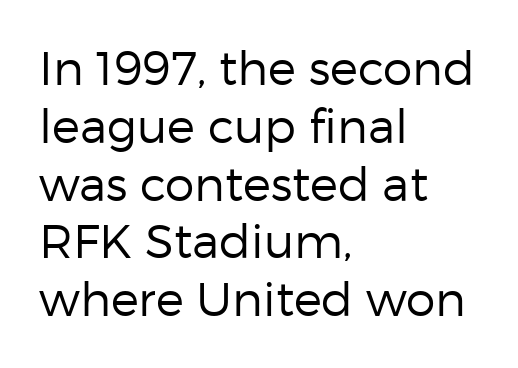
Quick note: underline off. No extra tracking has been applied to these lines. A typesetter would call this proportional, since set widths differ per character. Heaviness? Minimal to ordinary, like unemphasized prose. Notice how the stems are strictly vertical — no italics here.
